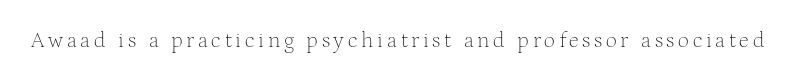
Q: Is the text bold? A: No.
Q: Is the text italic (slanted)? A: No, it is upright.
Q: Is the text underlined? A: No.
